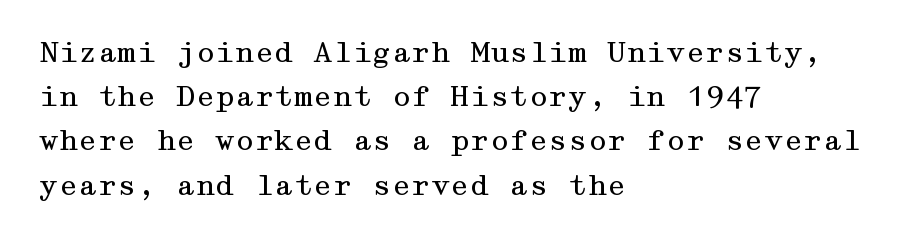
Q: Is the text bold? A: No.
Q: Is the text italic (slanted)? A: No, it is upright.
Q: Is the typeface a serif or a sans-serif typeface? A: Serif.
Q: Is the text underlined? A: No.
Q: How is the paragraph aligned? A: Left-aligned.
Q: Is the spacing between letters normal or unusually wide? A: Normal.
Q: Is the spacing between lines tight, normal or loose? A: Normal.
Q: Width (condensed, normal, or wide)? A: Wide.
Q: Stroke contrast? A: Medium.
Q: x-height? A: Medium.
